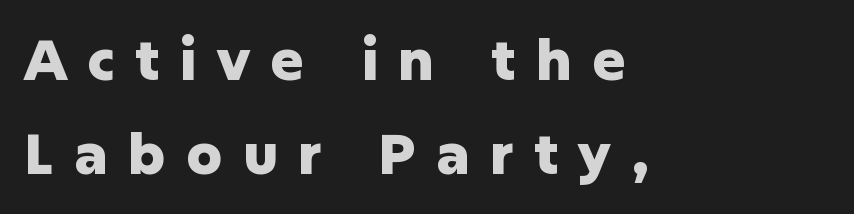
{"serif": "no", "italic": "no", "bold": "yes", "weight": "heavy", "width": "normal", "stroke_contrast": "low", "x_height": "medium", "monospaced": "no", "underline": "no", "align": "left", "line_spacing": "normal", "line_spacing_ratio": 1.67, "letter_spacing": "wide", "letter_spacing_em": 0.36, "glyph_px": 56}
